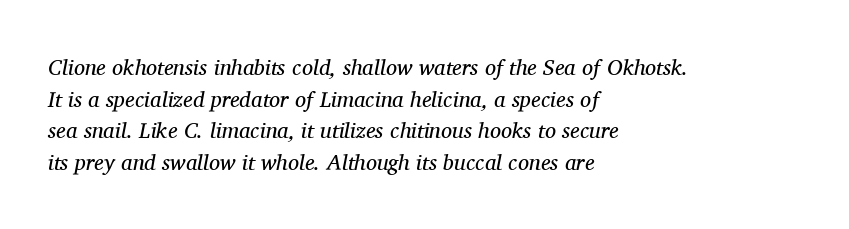
The passage shown is not bold in any degree. Notice how the passage keeps a crisp vertical edge on the left only. The leading is moderate, giving the passage an even texture. The strip under each line holds only bare page.
